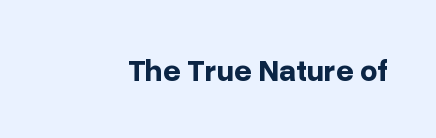
Q: Is the text bold? A: Yes.
Q: Is the text italic (slanted)? A: No, it is upright.
Q: Is the typeface a serif or a sans-serif typeface? A: Sans-serif.
Q: Is the text underlined? A: No.
Q: Is the spacing between letters normal or unusually wide? A: Normal.
Q: Width (condensed, normal, or wide)? A: Normal.
Q: Stroke contrast? A: Low.
Q: x-height? A: Medium.
Q: Monospaced? A: No.
